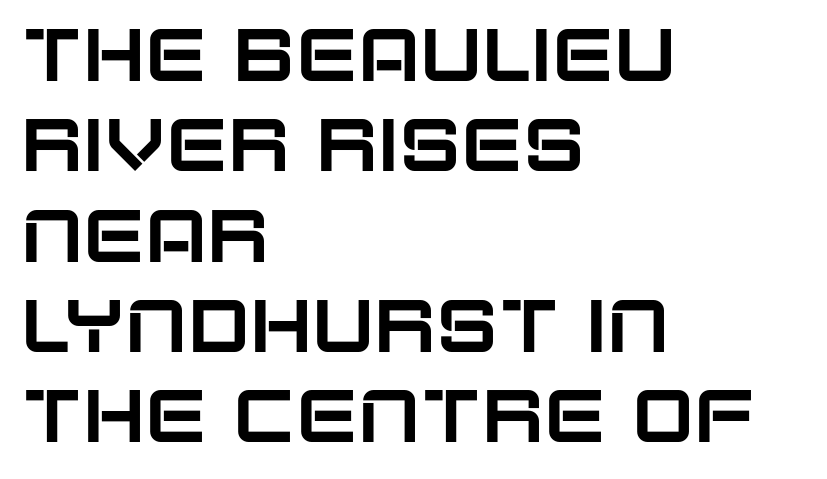
The image shows 74 px sans-serif type, upright; set left-aligned, line spacing 1.22x, normal letter spacing, not underlined; low stroke contrast and a large x-height.
